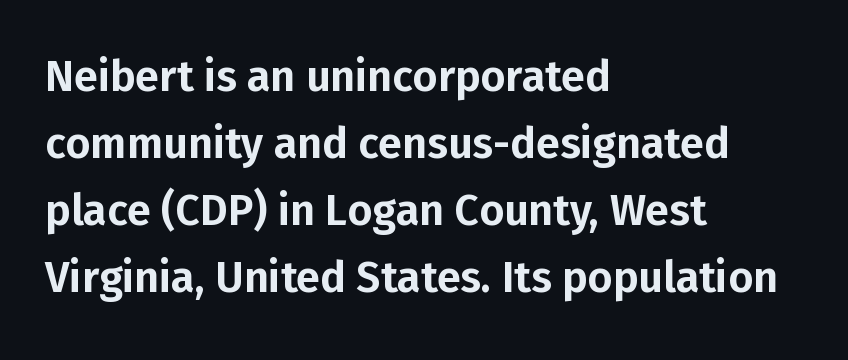
Q: Is the text italic (slanted)? A: No, it is upright.
Q: Is the typeface a serif or a sans-serif typeface? A: Sans-serif.
Q: Is the text underlined? A: No.
Q: How is the paragraph aligned? A: Left-aligned.
Q: Is the spacing between letters normal or unusually wide? A: Normal.
Q: Is the spacing between lines tight, normal or loose? A: Normal.
Q: Width (condensed, normal, or wide)? A: Normal.
Q: Stroke contrast? A: Low.
Q: x-height? A: Medium.
Q: Monospaced? A: No.
